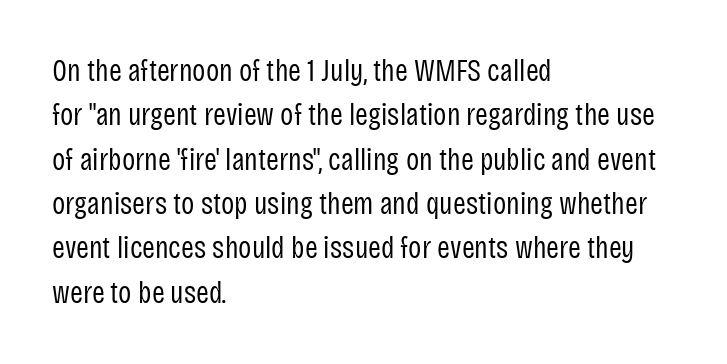
{"serif": "no", "italic": "no", "bold": "no", "weight": "regular", "width": "condensed", "stroke_contrast": "low", "x_height": "large", "monospaced": "no", "underline": "no", "align": "left", "line_spacing": "normal", "line_spacing_ratio": 1.43, "letter_spacing": "normal", "letter_spacing_em": 0.0, "glyph_px": 31}
